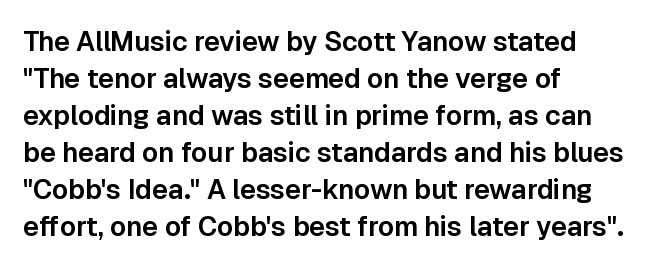
{"italic": "no", "underline": "no", "align": "left", "line_spacing": "normal", "line_spacing_ratio": 1.37, "letter_spacing": "normal", "letter_spacing_em": 0.0, "glyph_px": 27}
